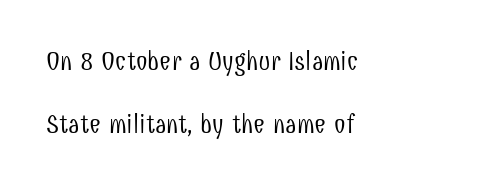
Q: Is the text bold? A: No.
Q: Is the text italic (slanted)? A: No, it is upright.
Q: Is the text underlined? A: No.
Q: How is the paragraph aligned? A: Left-aligned.
Q: Is the spacing between letters normal or unusually wide? A: Normal.
Q: Is the spacing between lines tight, normal or loose? A: Loose.
